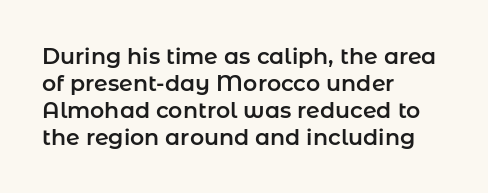
Q: Is the text italic (slanted)? A: No, it is upright.
Q: Is the text underlined? A: No.
Q: How is the paragraph aligned? A: Left-aligned.
Q: Is the spacing between letters normal or unusually wide? A: Normal.
